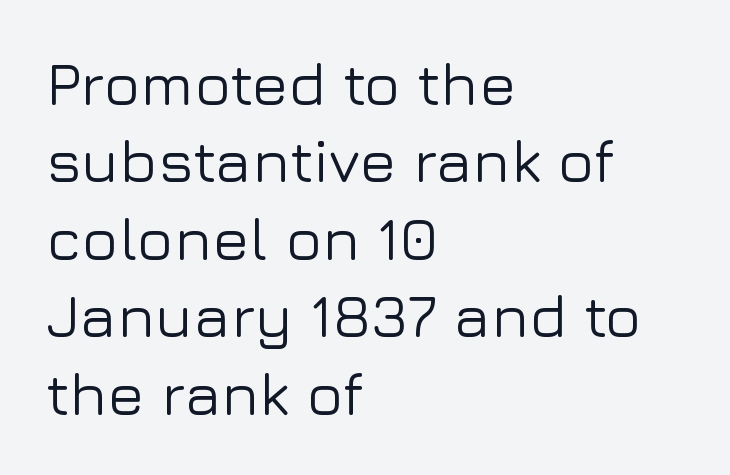
The image shows 61 px sans-serif type, upright; set left-aligned, normal line spacing (1.27x), normal letter spacing, not underlined; low stroke contrast and a medium x-height.
